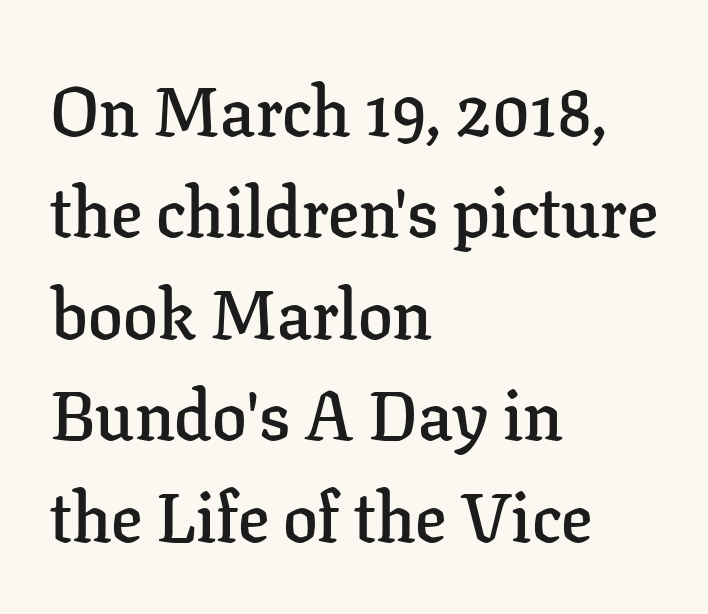
The image shows 69 px semibold serif type, upright; set left-aligned, normal line spacing (1.47x), normal letter spacing, not underlined; low stroke contrast and a medium x-height.
